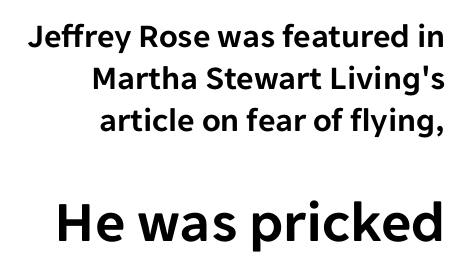
Q: Is the text italic (slanted)? A: No, it is upright.
Q: Is the typeface a serif or a sans-serif typeface? A: Sans-serif.
Q: Is the text underlined? A: No.
Q: How is the paragraph aligned? A: Right-aligned.
Q: Is the spacing between letters normal or unusually wide? A: Normal.
Q: Which block of text is set in a larger size, the first (top) or the second (bottom)? A: The second (bottom) one.
Q: Width (condensed, normal, or wide)? A: Normal.
Q: Stroke contrast? A: Low.
Q: x-height? A: Medium.
Q: Monospaced? A: No.
